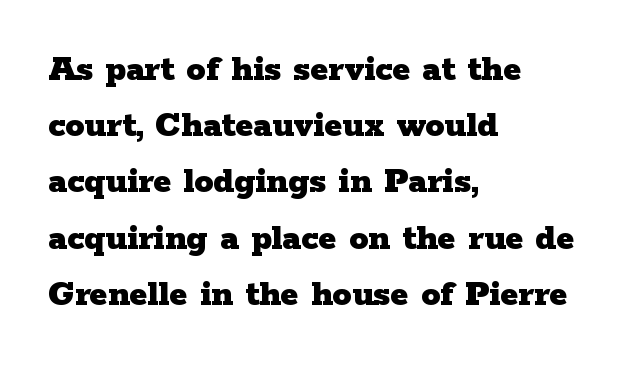
Q: Is the text bold? A: Yes.
Q: Is the text italic (slanted)? A: No, it is upright.
Q: Is the typeface a serif or a sans-serif typeface? A: Serif.
Q: Is the text underlined? A: No.
Q: How is the paragraph aligned? A: Left-aligned.
Q: Is the spacing between letters normal or unusually wide? A: Normal.
Q: Is the spacing between lines tight, normal or loose? A: Normal.
Q: Width (condensed, normal, or wide)? A: Wide.
Q: Stroke contrast? A: Low.
Q: x-height? A: Medium.
Q: Monospaced? A: No.
